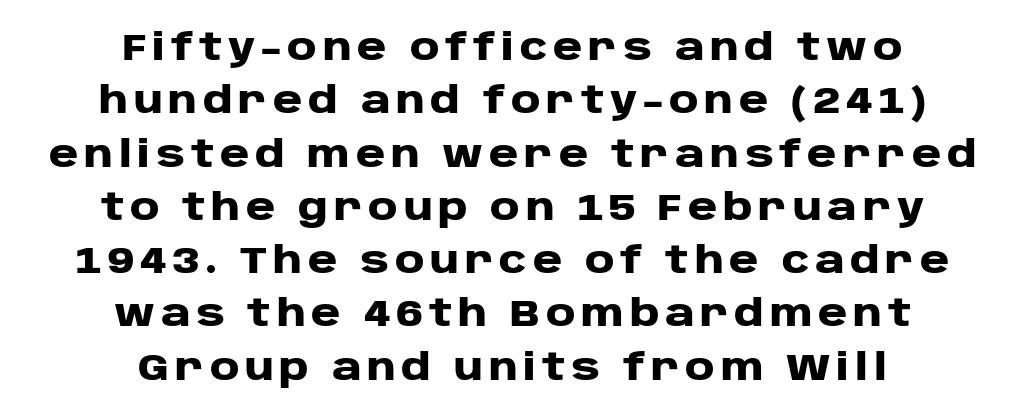
The image shows 36 px heavy, wide sans-serif type, upright; set centered, normal line spacing (1.48x), not underlined; low stroke contrast and a large x-height.
